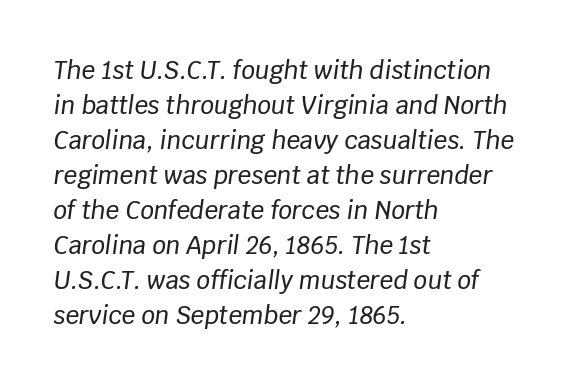
{"italic": "yes", "lean": "right", "slant_degrees": 8, "underline": "no", "align": "left", "line_spacing": "normal", "line_spacing_ratio": 1.46, "letter_spacing": "normal", "letter_spacing_em": 0.0, "glyph_px": 24}
